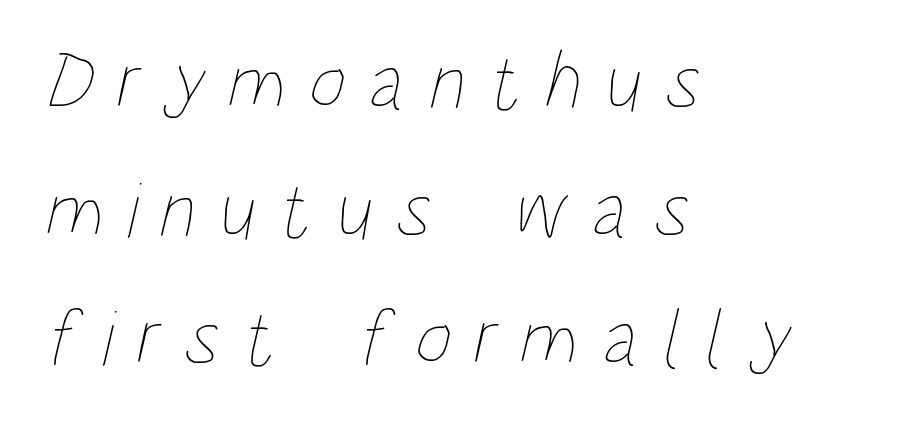
The image shows 80 px thin, condensed type; set left-aligned, normal line spacing (1.6x), unusually wide letter spacing (+0.29 em), not underlined; low stroke contrast and a large x-height.
